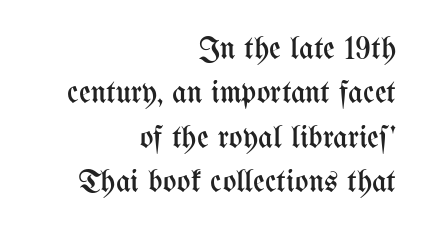
The image shows 32 px regular-weight, condensed type, upright; set right-aligned, normal line spacing (1.39x), normal letter spacing, not underlined; medium stroke contrast and a medium x-height.
